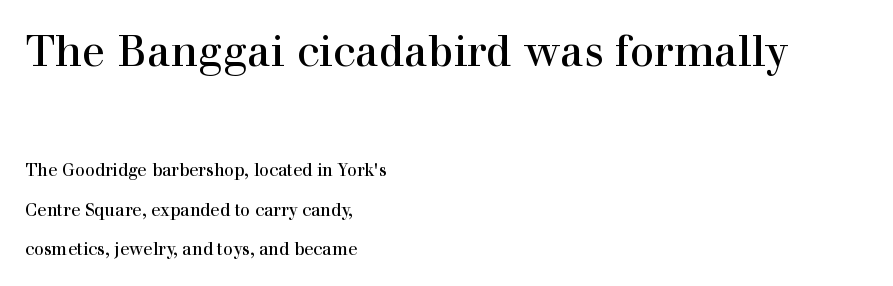
Nobody drew a line under any word here. The letters carry serifs — small finishing strokes at the ends of their stems. Layout note: lines flush left. The face used here appears at its bigger size in the upper chunk. Whoever set this chose breathing room over compactness in the vertical rhythm. Do the characters align in a grid? No, the font is proportional.
